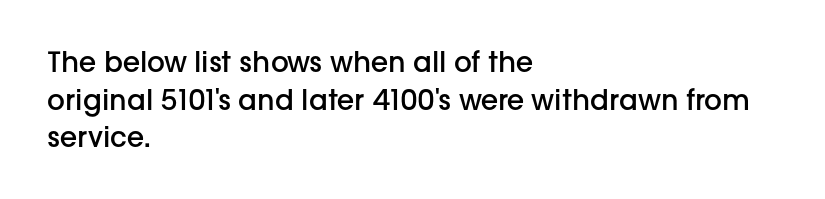
Q: Is the text bold? A: Semi-bold.
Q: Is the text italic (slanted)? A: No, it is upright.
Q: Is the typeface a serif or a sans-serif typeface? A: Sans-serif.
Q: Is the text underlined? A: No.
Q: How is the paragraph aligned? A: Left-aligned.
Q: Is the spacing between letters normal or unusually wide? A: Normal.
Q: Is the spacing between lines tight, normal or loose? A: Normal.
Q: Width (condensed, normal, or wide)? A: Normal.
Q: Stroke contrast? A: Low.
Q: x-height? A: Medium.
Q: Monospaced? A: No.
